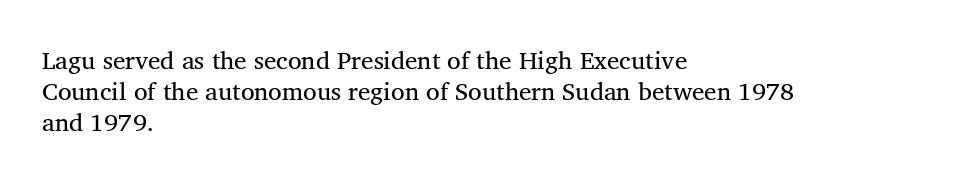
The image shows 25 px text type, upright; set left-aligned, line spacing 1.24x, normal letter spacing, not underlined.
